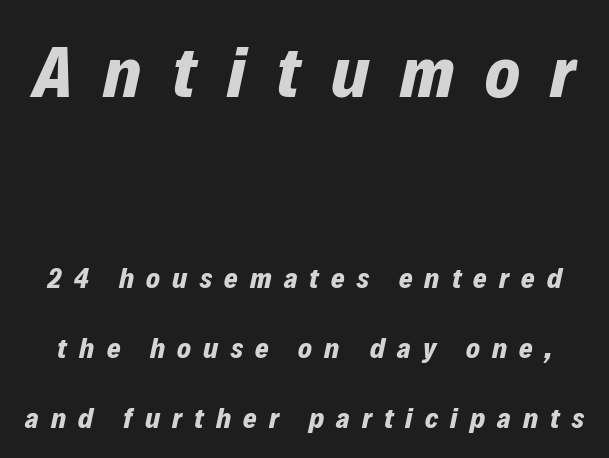
{"italic": "yes", "lean": "right", "slant_degrees": 12, "bold": "yes", "weight": "bold", "width": "normal", "stroke_contrast": "low", "x_height": "medium", "monospaced": "no", "underline": "no", "line_spacing": "loose", "line_spacing_ratio": 2.42, "letter_spacing": "wide", "letter_spacing_em": 0.42, "larger_block": "first", "size_ratio": 2.52, "glyph_px": 73}
